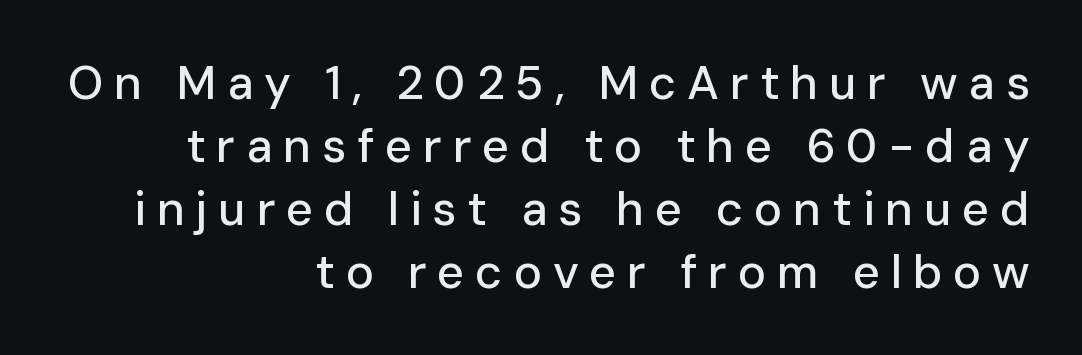
The image shows 47 px sans-serif type, upright; set right-aligned, normal line spacing (1.34x), unusually wide letter spacing (+0.23 em), not underlined; low stroke contrast and a medium x-height.
